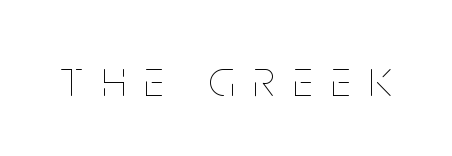
{"italic": "no", "bold": "no", "weight": "thin", "width": "condensed", "stroke_contrast": "low", "x_height": "large", "monospaced": "no", "underline": "no", "letter_spacing": "wide", "letter_spacing_em": 0.37, "glyph_px": 51}
